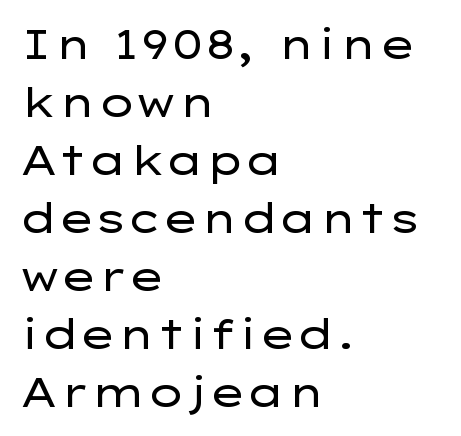
The image shows 40 px regular-weight, wide sans-serif type, upright; set left-aligned, normal line spacing (1.45x), normal letter spacing, not underlined; low stroke contrast and a medium x-height.
